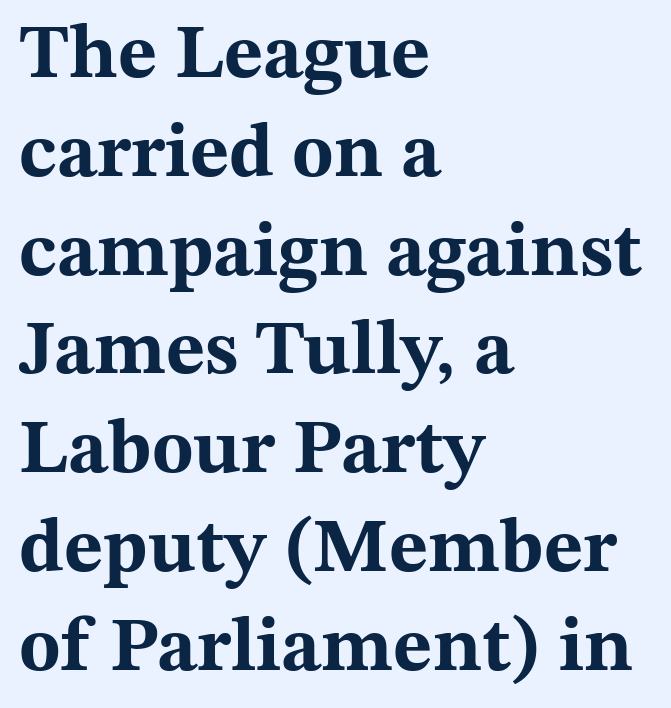
This sample uses plain, unmodified letter spacing. Designer's note — italics off, roman on. How heavy is the stroke? Heavy — this is a bold. The rendering shows small feet on the letterforms — a serif design. Spacing verdict: proportional, widths tailored to each character.
